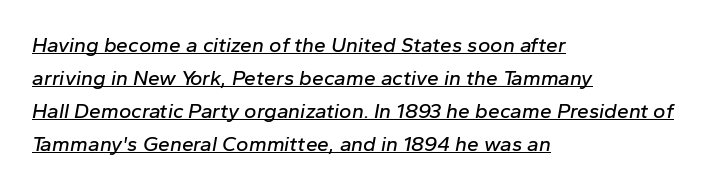
The image shows 21 px text type, italic (leaning right); set left-aligned, normal line spacing (1.57x), normal letter spacing, underlined.
